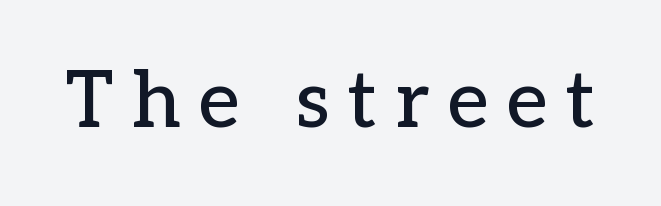
Short note: letters widely spaced. The passage shown is not underscored anywhere. Every stem runs plumb, perpendicular to the baseline. This sample uses a serif face.
